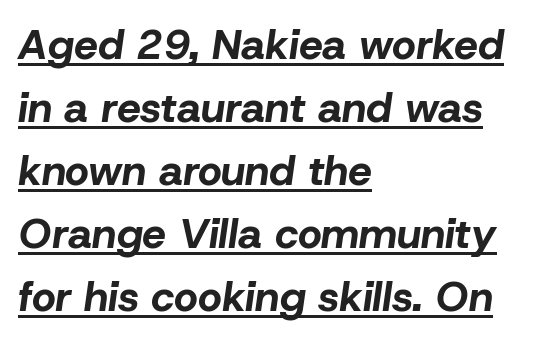
The image shows 42 px bold type, italic (leaning right); set left-aligned, normal line spacing (1.5x), normal letter spacing, underlined; low stroke contrast and a medium x-height.
